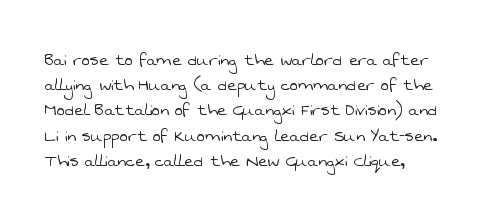
{"bold": "no", "underline": "no", "align": "left", "line_spacing": "normal", "line_spacing_ratio": 1.26, "letter_spacing": "normal", "letter_spacing_em": 0.0, "glyph_px": 20}
